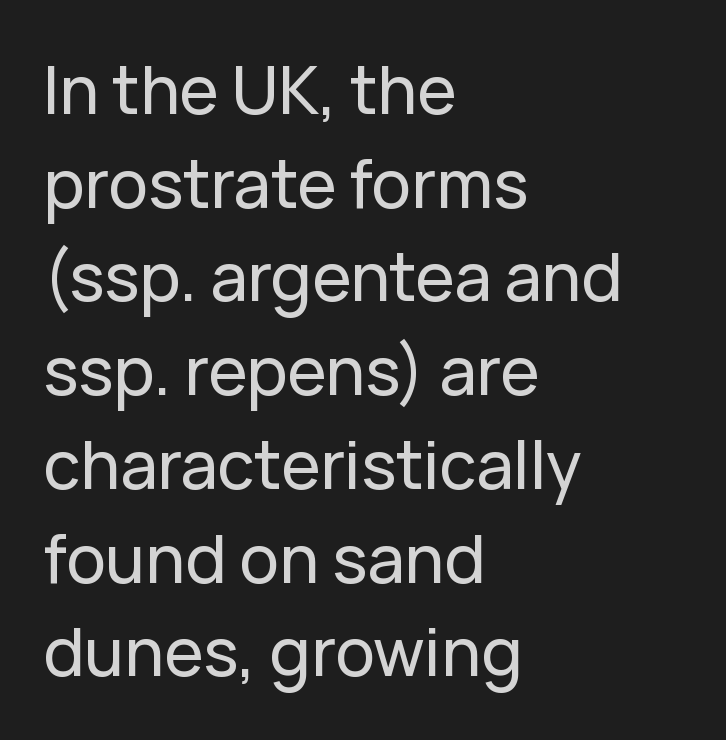
{"serif": "no", "italic": "no", "width": "normal", "stroke_contrast": "low", "x_height": "medium", "monospaced": "no", "underline": "no", "align": "left", "line_spacing": "normal", "line_spacing_ratio": 1.42, "letter_spacing": "normal", "letter_spacing_em": 0.0, "glyph_px": 66}
